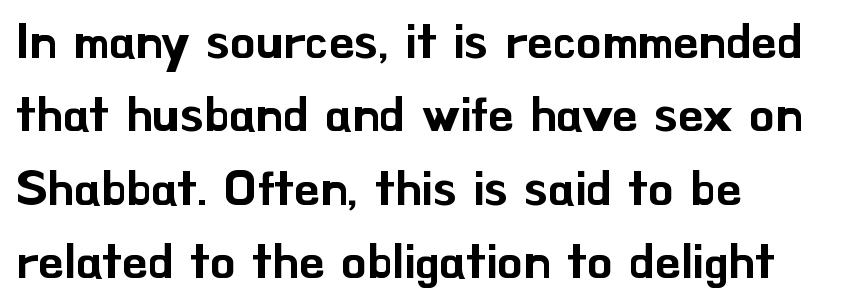
The image shows 50 px sans-serif type, upright; set left-aligned, normal line spacing (1.47x), normal letter spacing, not underlined; low stroke contrast and a small x-height.
